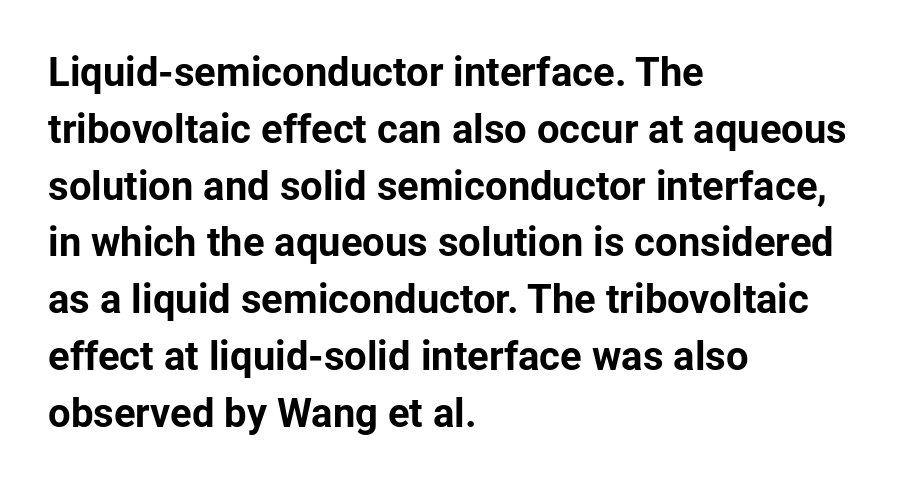
The image shows 40 px bold sans-serif type, upright; set left-aligned, normal line spacing (1.42x), normal letter spacing, not underlined; low stroke contrast and a medium x-height.
